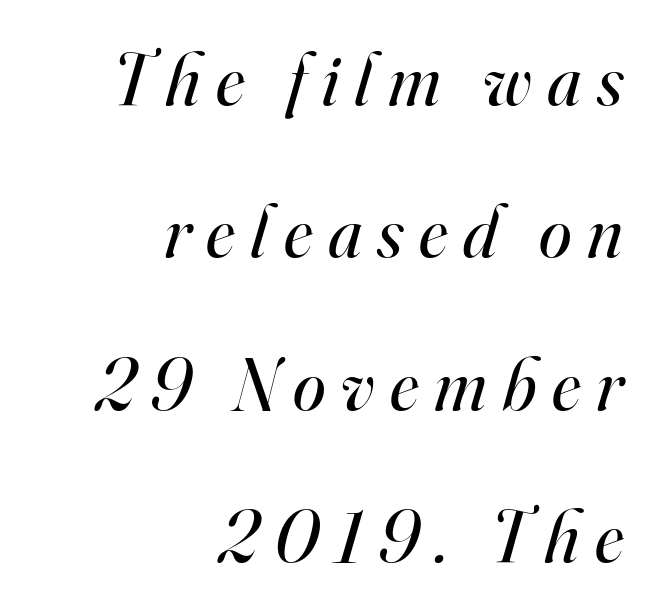
{"serif": "yes", "italic": "yes", "lean": "right", "slant_degrees": 16, "bold": "no", "weight": "regular", "width": "normal", "stroke_contrast": "high", "x_height": "small", "monospaced": "no", "underline": "no", "align": "right", "line_spacing": "loose", "line_spacing_ratio": 2.06, "letter_spacing": "wide", "letter_spacing_em": 0.21, "glyph_px": 74}
